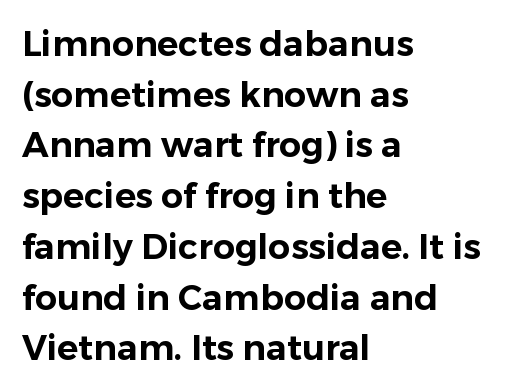
{"serif": "no", "italic": "no", "width": "normal", "stroke_contrast": "low", "x_height": "medium", "monospaced": "no", "underline": "no", "align": "left", "line_spacing": "normal", "line_spacing_ratio": 1.45, "letter_spacing": "normal", "letter_spacing_em": 0.0, "glyph_px": 35}
